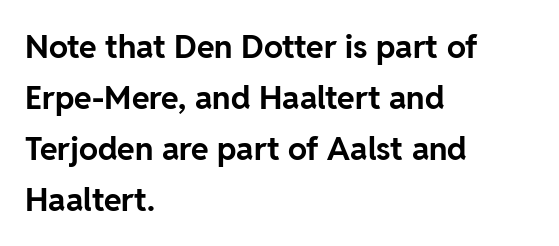
The image shows 32 px bold sans-serif type, upright; set left-aligned, normal line spacing (1.59x), normal letter spacing, not underlined; low stroke contrast and a medium x-height.
